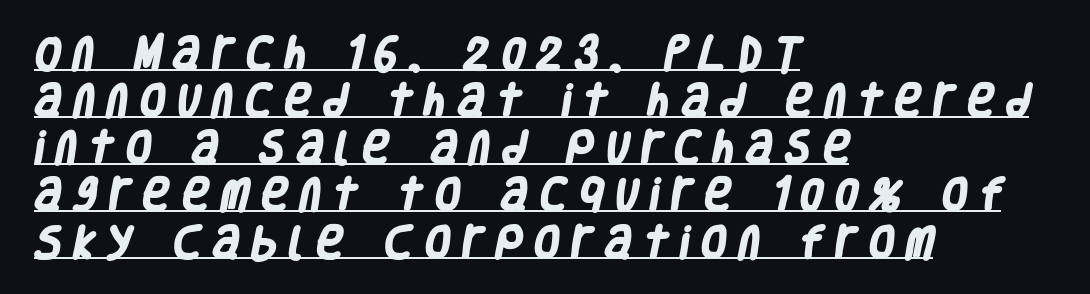
{"serif": "no", "bold": "yes", "weight": "heavy", "width": "condensed", "stroke_contrast": "low", "x_height": "large", "monospaced": "no", "underline": "yes", "align": "left", "line_spacing": "normal", "line_spacing_ratio": 1.31, "letter_spacing": "wide", "letter_spacing_em": 0.35, "glyph_px": 36}
